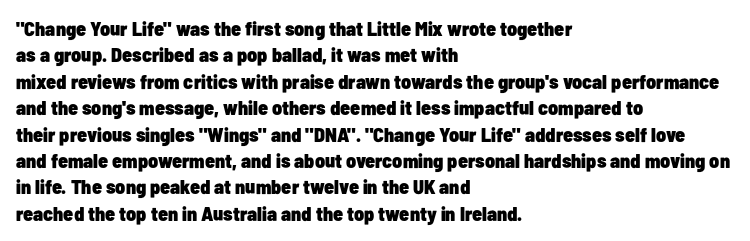
No extra tracking has been applied to these lines. The font is running at its bold setting. Students, observe: this is what conventionally led text looks like. Ascenders rise straight up at ninety degrees.
